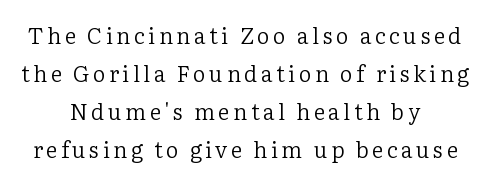
Q: Is the text bold? A: No.
Q: Is the text italic (slanted)? A: No, it is upright.
Q: Is the text underlined? A: No.
Q: How is the paragraph aligned? A: Centered.
